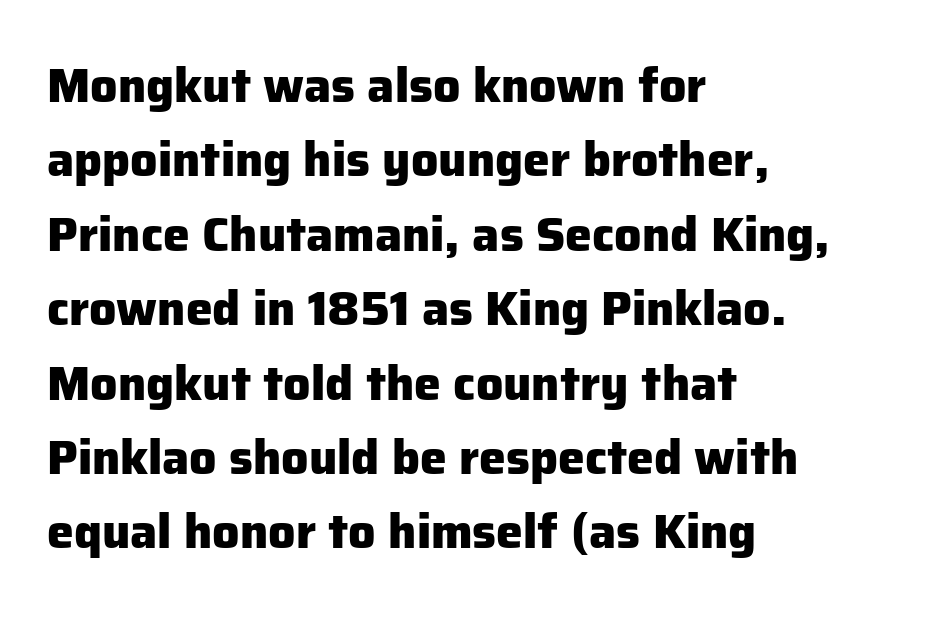
Q: Is the text bold? A: Yes.
Q: Is the text italic (slanted)? A: No, it is upright.
Q: Is the typeface a serif or a sans-serif typeface? A: Sans-serif.
Q: Is the text underlined? A: No.
Q: How is the paragraph aligned? A: Left-aligned.
Q: Is the spacing between letters normal or unusually wide? A: Normal.
Q: Is the spacing between lines tight, normal or loose? A: Normal.
Q: Width (condensed, normal, or wide)? A: Normal.
Q: Stroke contrast? A: Low.
Q: x-height? A: Medium.
Q: Monospaced? A: No.
